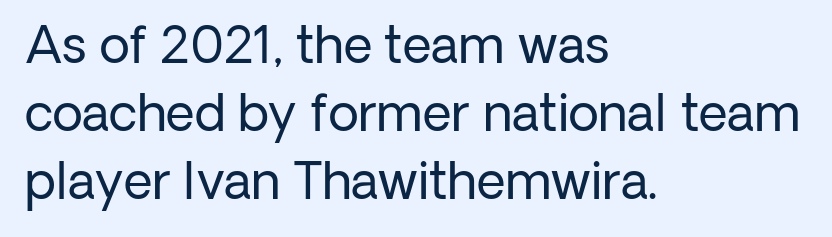
The image shows 50 px regular-weight sans-serif type, upright; set left-aligned, normal line spacing (1.36x), normal letter spacing, not underlined; low stroke contrast and a medium x-height.
